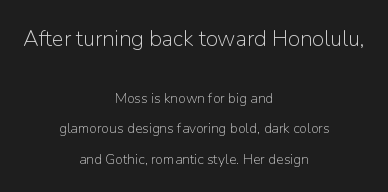
Widely set lines give the paragraph a tall, airy silhouette. Underlining? Definitely not there. In this sample the first text group is rendered at the bigger scale. Is the block centered? Yes — each line is placed symmetrically about the middle. Tracking here is standard; glyphs follow each other at the usual distance. No extra ink here — the face is not bold.
